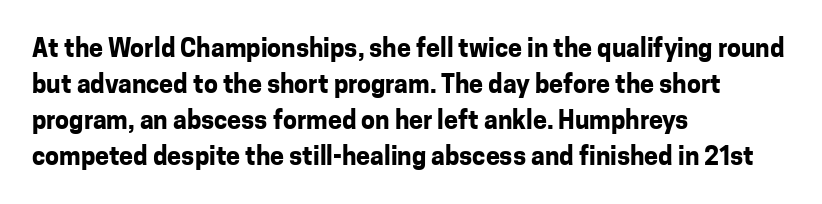
Nope, not italic — everything's standing straight. A normal amount of white space separates one row of letters from the next. Pretty heavy lettering here — definitely bold. Line starts are locked; line ends wander. Tracking here is standard; glyphs follow each other at the usual distance. Decoration check: the copy has no underline.
